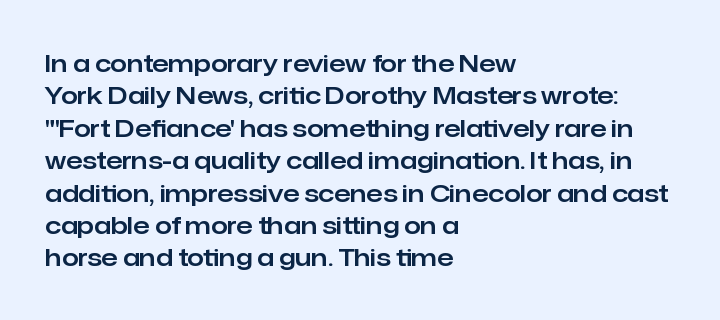
Glyph-to-glyph distance matches everyday printed text. Teacher's note: observe the even left margin — that is flush-left alignment. Type without underlining. This sample keeps an unexceptional amount of space between lines. This is roman type, the default non-slanted kind.
